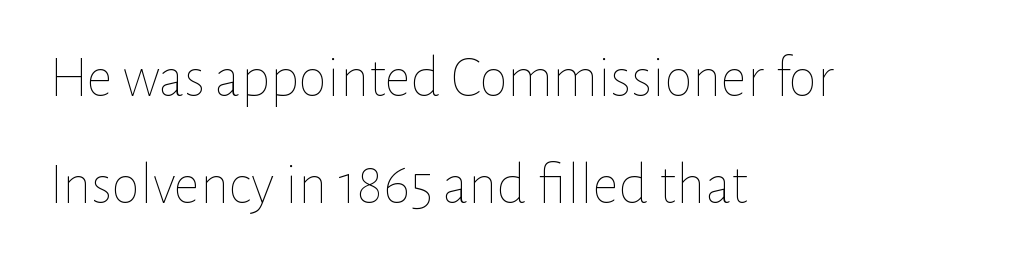
{"italic": "no", "bold": "no", "weight": "thin", "width": "normal", "stroke_contrast": "low", "x_height": "medium", "monospaced": "no", "underline": "no", "align": "left", "line_spacing_ratio": 1.84, "letter_spacing": "normal", "letter_spacing_em": 0.0, "glyph_px": 58}
